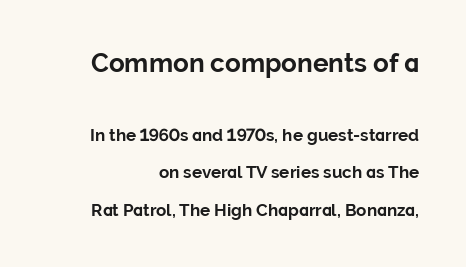
{"italic": "no", "bold": "yes", "underline": "no", "line_spacing": "loose", "line_spacing_ratio": 2.2, "letter_spacing": "normal", "letter_spacing_em": 0.0, "larger_block": "first", "size_ratio": 1.53, "glyph_px": 26}
